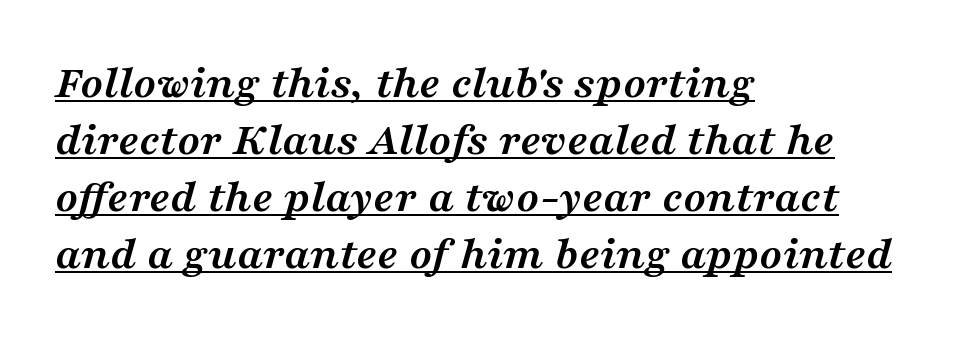
Q: Is the text bold? A: Yes.
Q: Is the text italic (slanted)? A: Yes, it leans right by about 16 degrees.
Q: Is the typeface a serif or a sans-serif typeface? A: Serif.
Q: Is the text underlined? A: Yes.
Q: How is the paragraph aligned? A: Left-aligned.
Q: Is the spacing between letters normal or unusually wide? A: Normal.
Q: Width (condensed, normal, or wide)? A: Wide.
Q: Stroke contrast? A: Medium.
Q: x-height? A: Medium.
Q: Monospaced? A: No.
